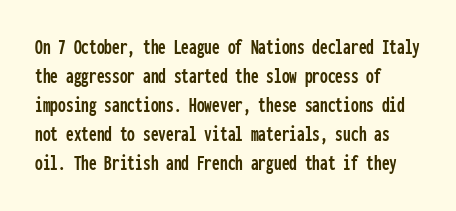
Q: Is the text italic (slanted)? A: No, it is upright.
Q: Is the text underlined? A: No.
Q: How is the paragraph aligned? A: Left-aligned.
Q: Is the spacing between letters normal or unusually wide? A: Normal.
Q: Is the spacing between lines tight, normal or loose? A: Normal.
